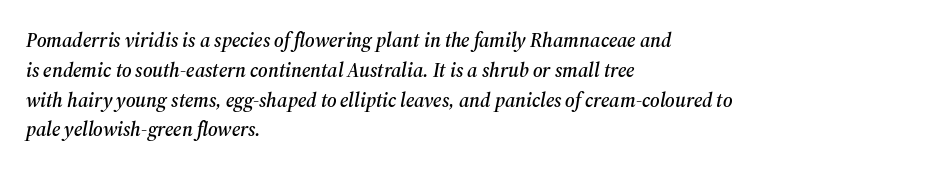
The words here are not underlined. This is oblique type, the kind used for emphasis or titles. The rag falls on the right side of this text block. Reading down the column, the eye jumps a familiar distance to each next line. Is the letter spacing exaggerated? No — it looks like the ordinary default.
